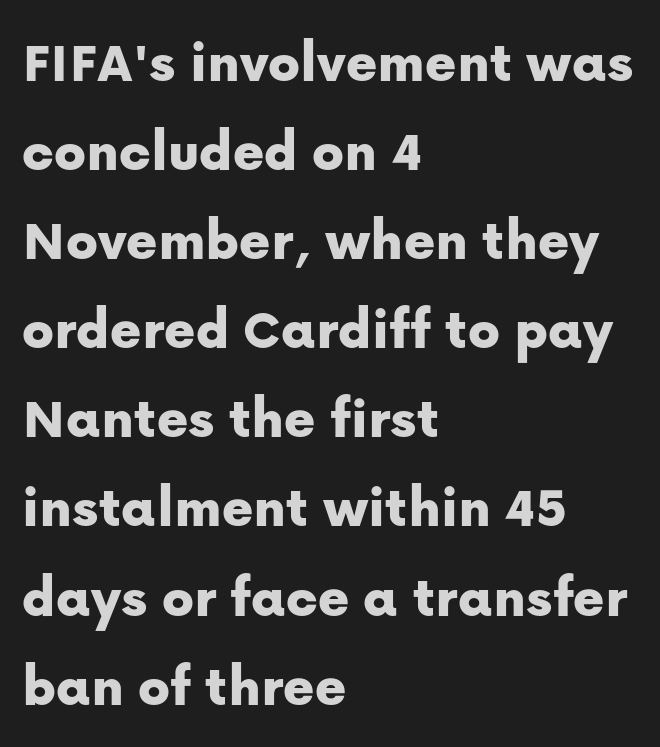
Q: Is the text italic (slanted)? A: No, it is upright.
Q: Is the typeface a serif or a sans-serif typeface? A: Sans-serif.
Q: Is the text underlined? A: No.
Q: How is the paragraph aligned? A: Left-aligned.
Q: Is the spacing between letters normal or unusually wide? A: Normal.
Q: Is the spacing between lines tight, normal or loose? A: Normal.
Q: Width (condensed, normal, or wide)? A: Normal.
Q: Stroke contrast? A: Low.
Q: x-height? A: Medium.
Q: Monospaced? A: No.
